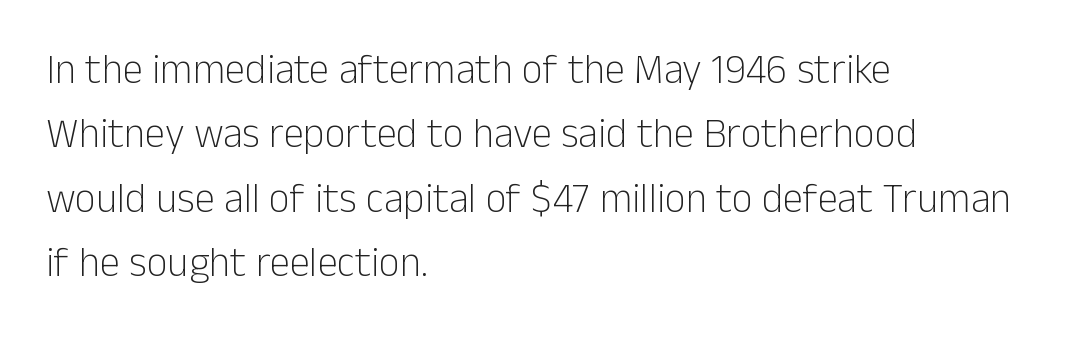
If you drew a line through each stem, it would be perfectly vertical. Examine the stroke ends and you'll find no serifs. Type without underlining. Counters stay open thanks to moderate or lighter strokes. Line starts are locked; line ends wander.
